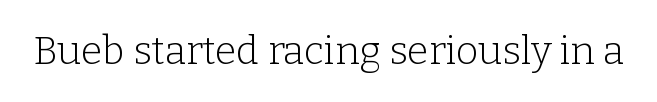
The image shows 39 px light serif type, upright; set normal letter spacing, not underlined; low stroke contrast and a medium x-height.
